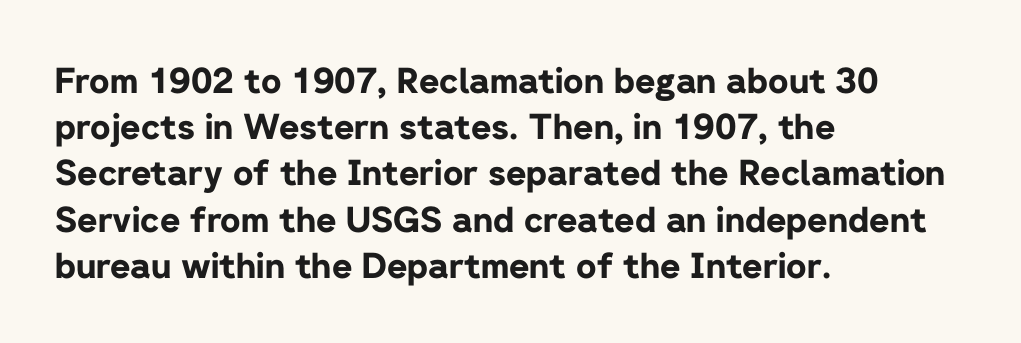
{"serif": "no", "italic": "no", "bold": "yes", "weight": "bold", "width": "normal", "stroke_contrast": "low", "x_height": "medium", "monospaced": "no", "underline": "no", "align": "left", "line_spacing": "normal", "line_spacing_ratio": 1.32, "letter_spacing": "normal", "letter_spacing_em": 0.0, "glyph_px": 35}
